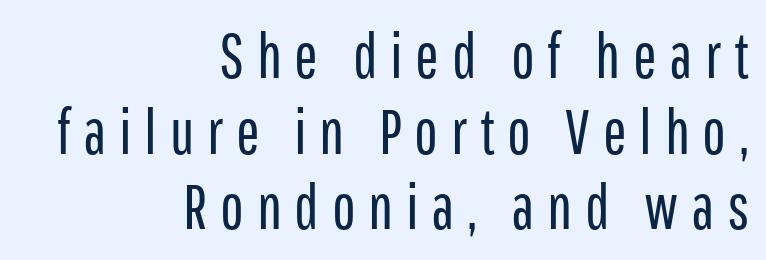
The image shows 63 px regular-weight, condensed sans-serif type, upright; set right-aligned, line spacing 1.2x, unusually wide letter spacing (+0.2 em), not underlined; low stroke contrast and a medium x-height.
